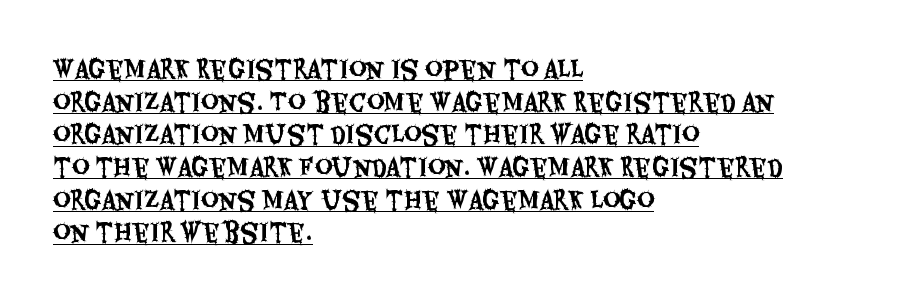
{"italic": "no", "underline": "yes", "align": "left", "line_spacing": "normal", "line_spacing_ratio": 1.36, "letter_spacing": "normal", "letter_spacing_em": 0.0, "glyph_px": 24}
